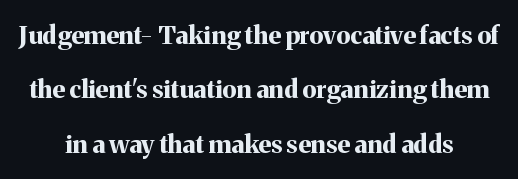
Q: Is the text bold? A: Yes.
Q: Is the text italic (slanted)? A: No, it is upright.
Q: Is the text underlined? A: No.
Q: How is the paragraph aligned? A: Centered.
Q: Is the spacing between letters normal or unusually wide? A: Normal.
Q: Is the spacing between lines tight, normal or loose? A: Loose.
